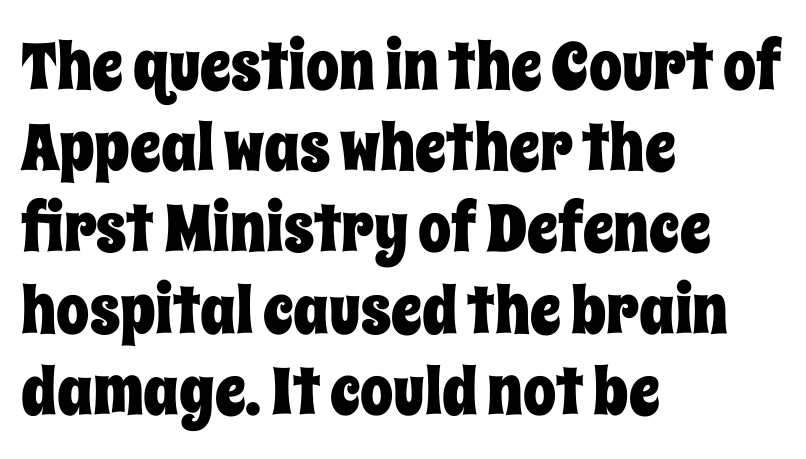
The image shows 66 px condensed type, upright; set left-aligned, line spacing 1.23x, normal letter spacing, not underlined; low stroke contrast and a large x-height.
